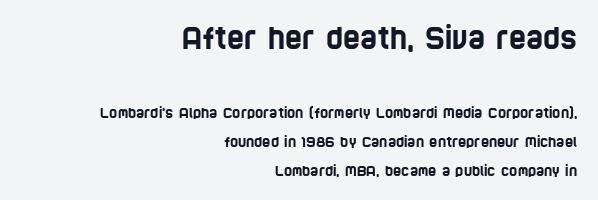
The image shows 29 px condensed sans-serif type; set right-aligned, loose line spacing (2.06x), normal letter spacing, not underlined; the first (top) block is 2.07x larger; low stroke contrast and a large x-height.
